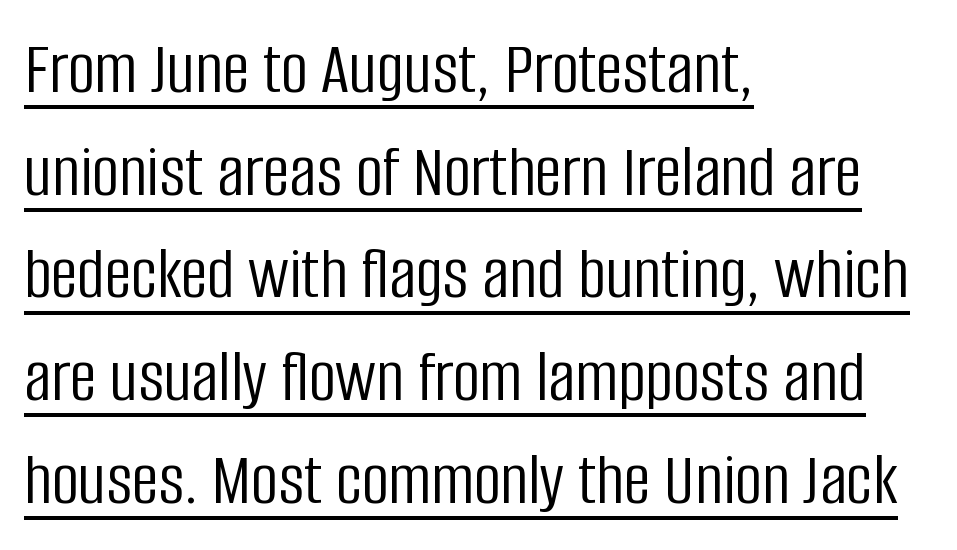
Designer's note — italics off, roman on. Serif or sans? Sans — the stroke terminals are bare. Compared with typical paragraphs, the rows here are spaced about the same. The strokes carry an ordinary text weight at most. In CSS terms this would be text-align: left.
